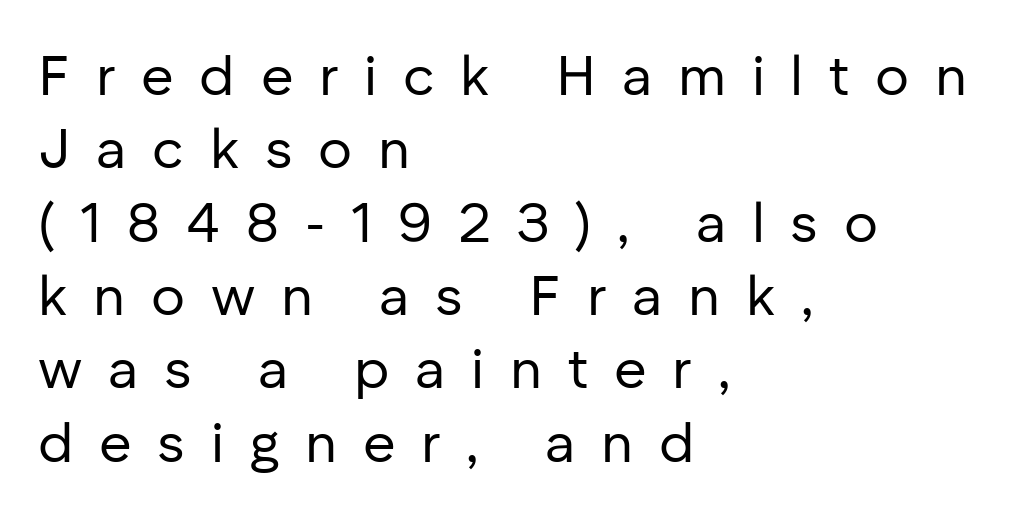
The image shows 56 px regular-weight sans-serif type, upright; set left-aligned, normal line spacing (1.31x), unusually wide letter spacing (+0.46 em), not underlined; low stroke contrast and a medium x-height.
